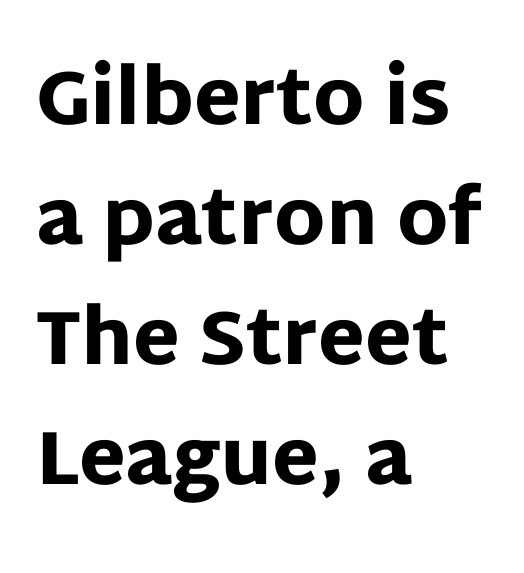
Q: Is the text bold? A: Yes.
Q: Is the text italic (slanted)? A: No, it is upright.
Q: Is the typeface a serif or a sans-serif typeface? A: Sans-serif.
Q: Is the text underlined? A: No.
Q: How is the paragraph aligned? A: Left-aligned.
Q: Is the spacing between letters normal or unusually wide? A: Normal.
Q: Is the spacing between lines tight, normal or loose? A: Normal.
Q: Width (condensed, normal, or wide)? A: Normal.
Q: Stroke contrast? A: Low.
Q: x-height? A: Large.
Q: Monospaced? A: No.
